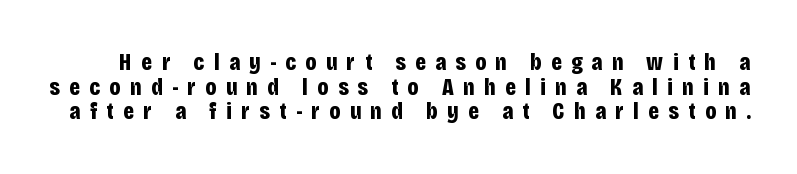
One glance says dense: line gaps are narrower than usual. Rendered with straight, roman letterforms. Letter spacing: wide. Bold? Absolutely — the strokes are thick and heavy. The area under the type is left untouched.
